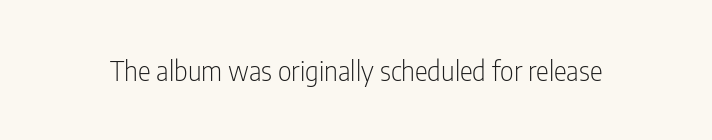
The image shows 27 px text type, upright; set normal letter spacing, not underlined.
